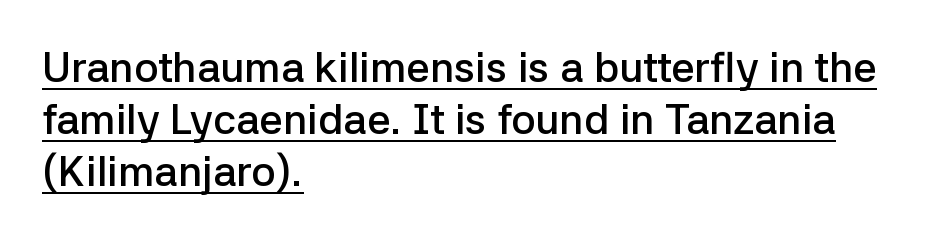
The image shows 42 px semibold sans-serif type, upright; set left-aligned, line spacing 1.24x, normal letter spacing, underlined; low stroke contrast and a medium x-height.
